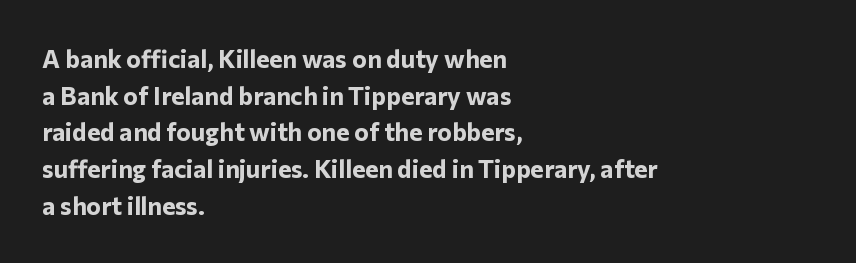
{"italic": "no", "bold": "yes", "underline": "no", "align": "left", "line_spacing": "normal", "line_spacing_ratio": 1.47, "letter_spacing": "normal", "letter_spacing_em": 0.0, "glyph_px": 25}
